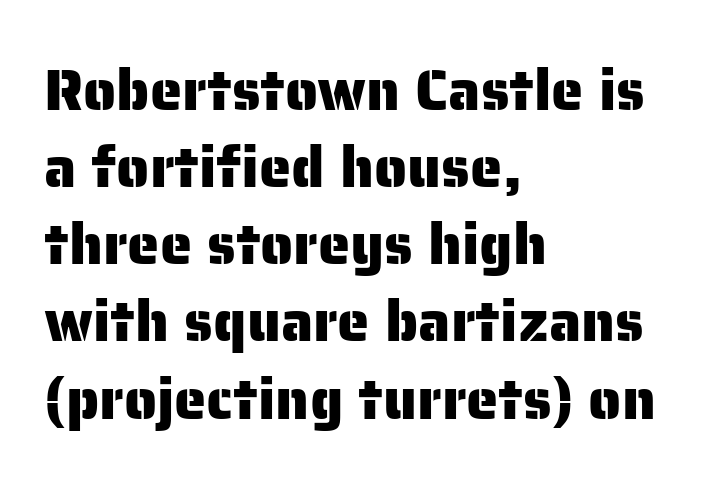
Q: Is the text italic (slanted)? A: No, it is upright.
Q: Is the typeface a serif or a sans-serif typeface? A: Sans-serif.
Q: Is the text underlined? A: No.
Q: How is the paragraph aligned? A: Left-aligned.
Q: Is the spacing between letters normal or unusually wide? A: Normal.
Q: Is the spacing between lines tight, normal or loose? A: Normal.
Q: Width (condensed, normal, or wide)? A: Normal.
Q: Stroke contrast? A: Low.
Q: x-height? A: Medium.
Q: Monospaced? A: No.
